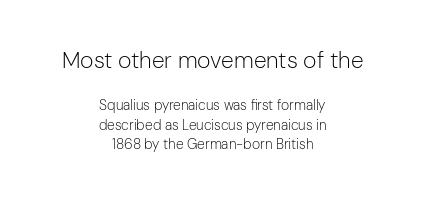
Q: Is the text bold? A: No.
Q: Is the text italic (slanted)? A: No, it is upright.
Q: Is the text underlined? A: No.
Q: How is the paragraph aligned? A: Centered.
Q: Is the spacing between letters normal or unusually wide? A: Normal.
Q: Is the spacing between lines tight, normal or loose? A: Normal.
Q: Which block of text is set in a larger size, the first (top) or the second (bottom)? A: The first (top) one.
